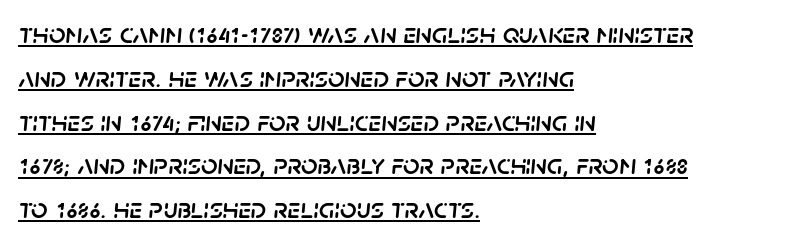
The face used here is rendered with its standard letterfit. Every row of glyphs begins at an identical x-position on the left. Emphasis is given by a line drawn under the lettering. Would a proofreader flag this as italicized? Yes.
